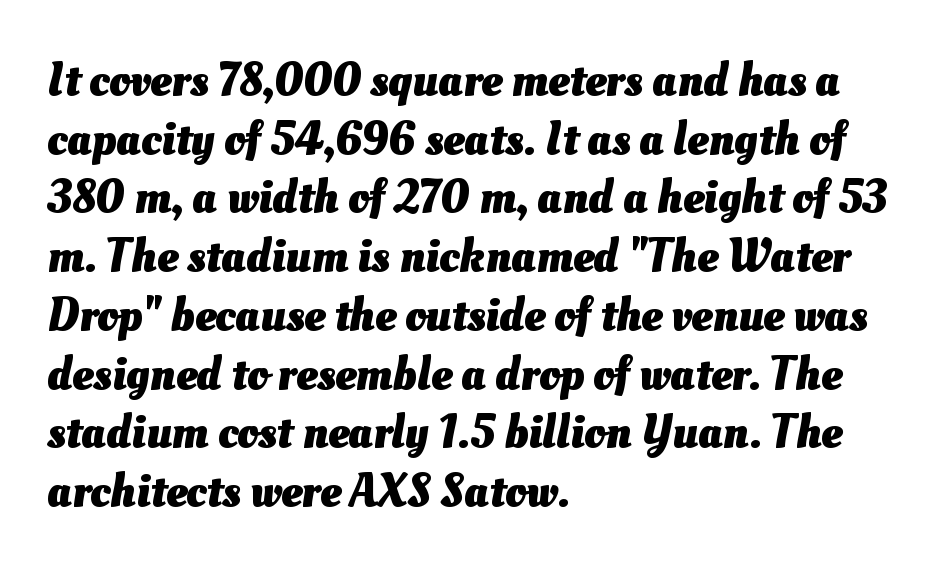
Q: Is the text bold? A: Yes.
Q: Is the text underlined? A: No.
Q: How is the paragraph aligned? A: Left-aligned.
Q: Is the spacing between letters normal or unusually wide? A: Normal.
Q: Is the spacing between lines tight, normal or loose? A: Normal.
Q: Width (condensed, normal, or wide)? A: Normal.
Q: Stroke contrast? A: Medium.
Q: x-height? A: Small.
Q: Monospaced? A: No.
